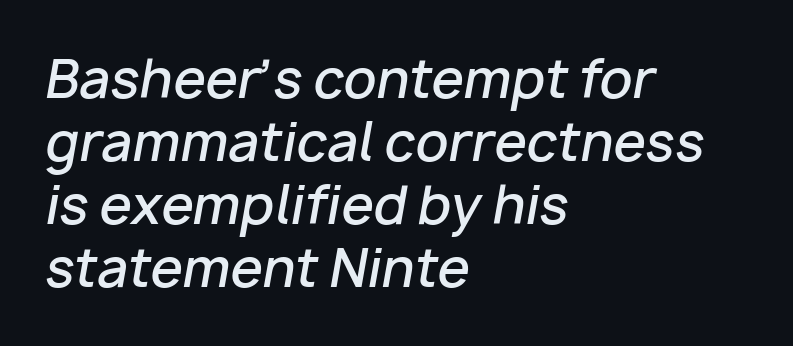
Q: Is the text bold? A: Semi-bold.
Q: Is the text italic (slanted)? A: Yes, it leans right by about 10 degrees.
Q: Is the text underlined? A: No.
Q: How is the paragraph aligned? A: Left-aligned.
Q: Is the spacing between letters normal or unusually wide? A: Normal.
Q: Width (condensed, normal, or wide)? A: Normal.
Q: Stroke contrast? A: Low.
Q: x-height? A: Medium.
Q: Monospaced? A: No.
